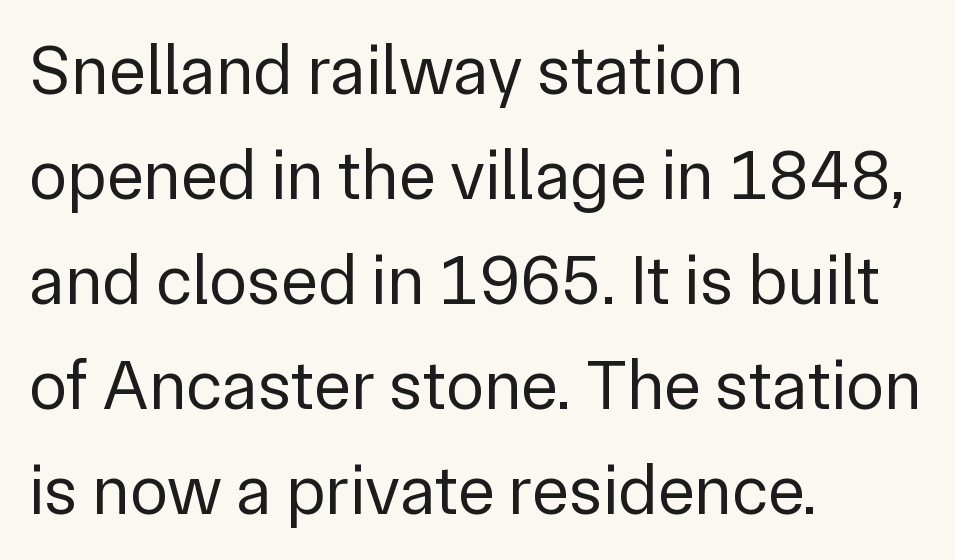
Honestly, there is no underline to notice here at all. Students, note that the glyphs here touch the page at normal intervals. Check where the strokes stop: nothing finishes them off — pure sans. Quick note: interline space is typical. The rendering uses natural spacing where letterforms have individual widths.
